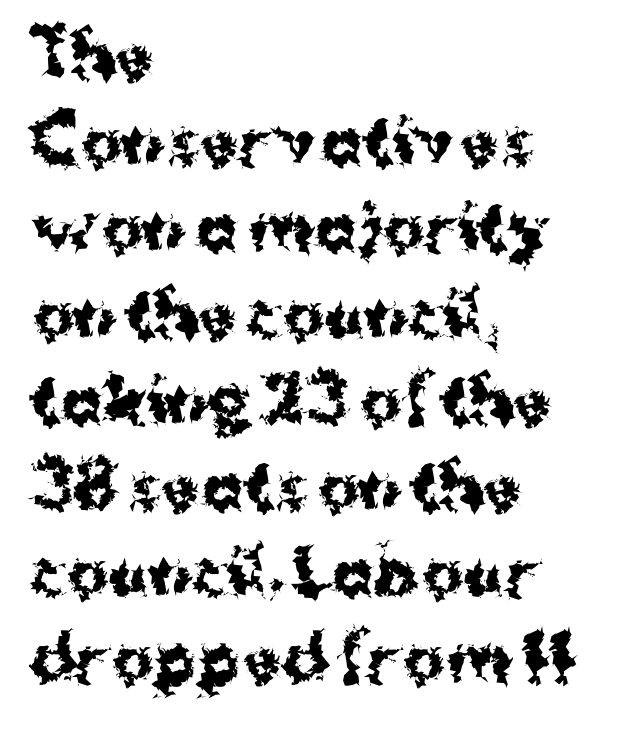
Q: Is the text bold? A: Yes.
Q: Is the text italic (slanted)? A: No, it is upright.
Q: Is the typeface a serif or a sans-serif typeface? A: Sans-serif.
Q: Is the text underlined? A: No.
Q: How is the paragraph aligned? A: Left-aligned.
Q: Is the spacing between letters normal or unusually wide? A: Normal.
Q: Is the spacing between lines tight, normal or loose? A: Normal.
Q: Width (condensed, normal, or wide)? A: Normal.
Q: Stroke contrast? A: Medium.
Q: x-height? A: Medium.
Q: Monospaced? A: No.
